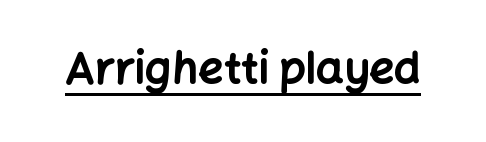
Q: Is the text bold? A: Yes.
Q: Is the text italic (slanted)? A: No, it is upright.
Q: Is the typeface a serif or a sans-serif typeface? A: Sans-serif.
Q: Is the text underlined? A: Yes.
Q: Is the spacing between letters normal or unusually wide? A: Normal.
Q: Width (condensed, normal, or wide)? A: Normal.
Q: Stroke contrast? A: Low.
Q: x-height? A: Medium.
Q: Monospaced? A: No.
